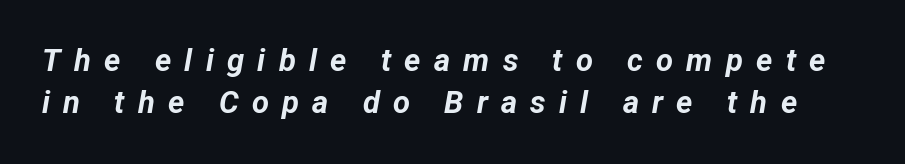
{"italic": "yes", "lean": "right", "slant_degrees": 12, "bold": "yes", "weight": "bold", "width": "normal", "stroke_contrast": "low", "x_height": "medium", "monospaced": "no", "underline": "no", "line_spacing": "normal", "line_spacing_ratio": 1.37, "letter_spacing": "wide", "letter_spacing_em": 0.43, "glyph_px": 31}
